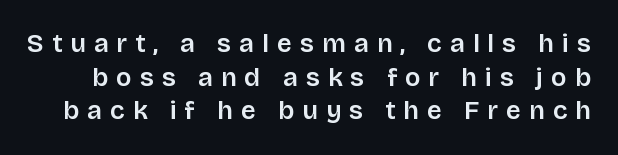
The image shows 26 px text type, upright; set normal line spacing (1.29x), unusually wide letter spacing (+0.31 em), not underlined.
